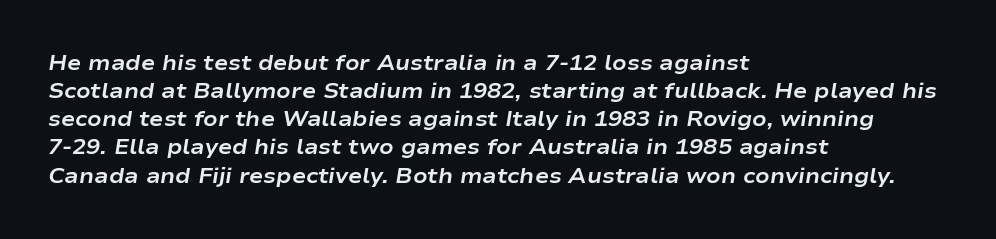
The image shows 21 px bold type, italic (leaning right); set left-aligned, normal line spacing (1.34x), normal letter spacing, not underlined.
